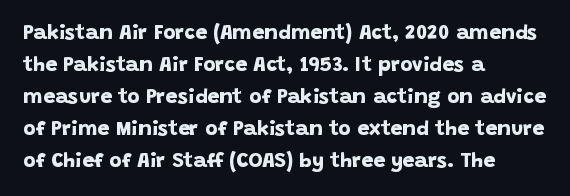
{"bold": "yes", "underline": "no", "align": "left", "line_spacing": "normal", "line_spacing_ratio": 1.52, "letter_spacing": "normal", "letter_spacing_em": 0.0, "glyph_px": 21}
